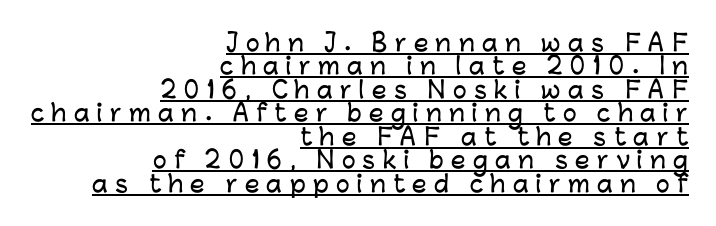
{"italic": "no", "underline": "yes", "align": "right", "line_spacing": "tight", "line_spacing_ratio": 1.02, "letter_spacing": "wide", "letter_spacing_em": 0.32, "glyph_px": 23}
